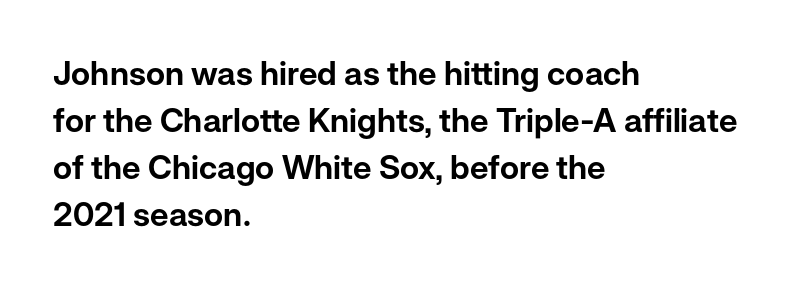
{"serif": "no", "italic": "no", "width": "normal", "stroke_contrast": "low", "x_height": "medium", "monospaced": "no", "underline": "no", "align": "left", "line_spacing": "normal", "line_spacing_ratio": 1.42, "letter_spacing": "normal", "letter_spacing_em": 0.0, "glyph_px": 33}
